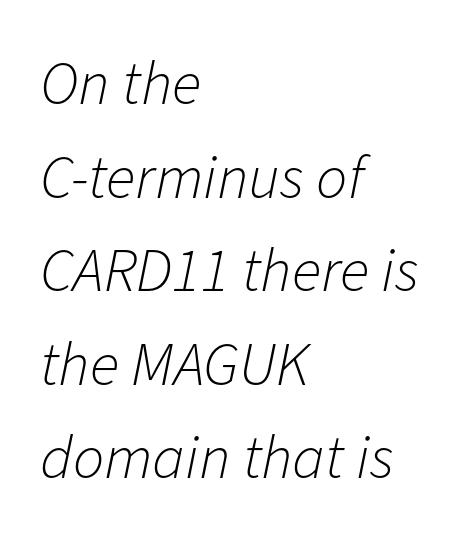
The image shows 62 px light type, italic (leaning right); set left-aligned, normal line spacing (1.51x), normal letter spacing, not underlined; low stroke contrast and a medium x-height.
